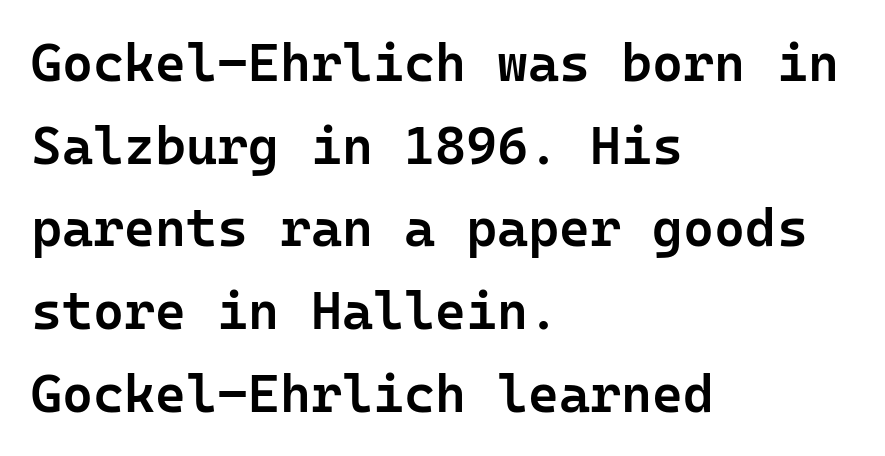
These lines are set flush left with a ragged right edge. The specimen omits any rule beneath the text block's lines. Posture: vertical. Stems and bowls a touch heavier than normal — semibold. A sans-serif font was chosen for this passage. The space between consecutive lines is moderate.
